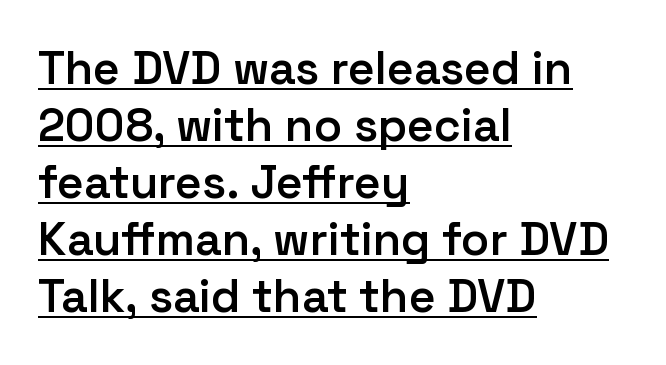
The image shows 46 px semibold sans-serif type, upright; set left-aligned, line spacing 1.24x, normal letter spacing, underlined; low stroke contrast and a medium x-height.
